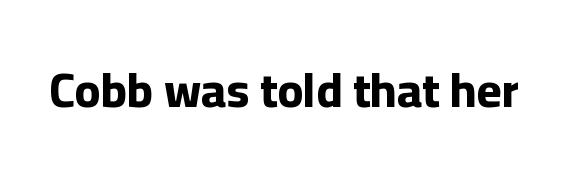
{"serif": "no", "italic": "no", "bold": "yes", "weight": "bold", "width": "normal", "stroke_contrast": "low", "x_height": "medium", "monospaced": "no", "underline": "no", "letter_spacing": "normal", "letter_spacing_em": 0.0, "glyph_px": 48}
